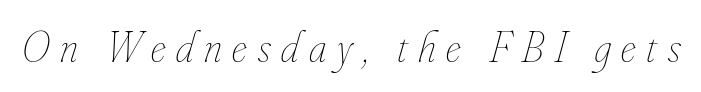
Q: Is the text bold? A: No.
Q: Is the text italic (slanted)? A: Yes, it leans right by about 16 degrees.
Q: Is the text underlined? A: No.
Q: Is the spacing between letters normal or unusually wide? A: Unusually wide.
Q: Width (condensed, normal, or wide)? A: Condensed.
Q: Stroke contrast? A: Low.
Q: x-height? A: Small.
Q: Monospaced? A: No.
